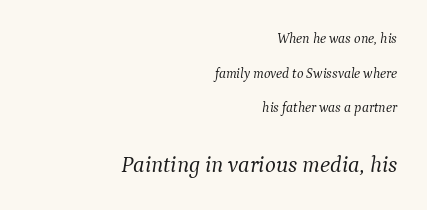
In terms of letterspacing, this is plain default setting. In CSS terms this would be text-align: right. Letters rest on an invisible, unmarked baseline. The letterforms sit at book weight or below.
